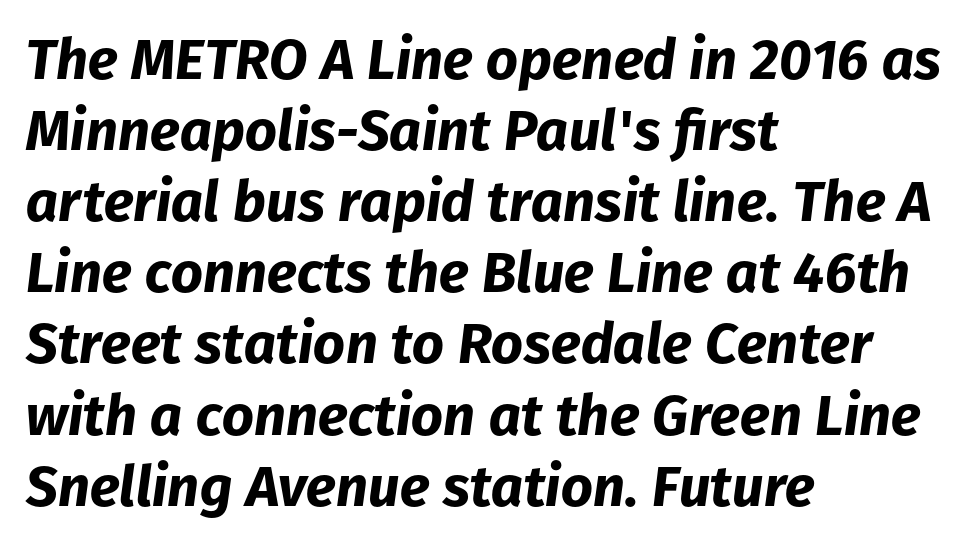
Q: Is the text bold? A: Yes.
Q: Is the text italic (slanted)? A: Yes, it leans right by about 8 degrees.
Q: Is the text underlined? A: No.
Q: How is the paragraph aligned? A: Left-aligned.
Q: Is the spacing between letters normal or unusually wide? A: Normal.
Q: Is the spacing between lines tight, normal or loose? A: Normal.
Q: Width (condensed, normal, or wide)? A: Normal.
Q: Stroke contrast? A: Low.
Q: x-height? A: Medium.
Q: Monospaced? A: No.
